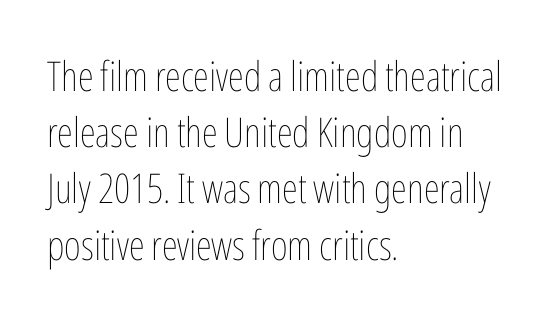
{"italic": "no", "bold": "no", "weight": "thin", "width": "condensed", "stroke_contrast": "low", "x_height": "medium", "monospaced": "no", "underline": "no", "align": "left", "line_spacing": "normal", "line_spacing_ratio": 1.37, "letter_spacing": "normal", "letter_spacing_em": 0.0, "glyph_px": 41}
